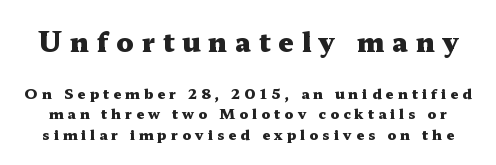
The zone under the glyphs is completely vacant. The typography opts for an upright posture over an oblique one. Between one letter and the next there's a generous, obvious gap. Larger block? The one above; the one below is distinctly smaller. What's the leading like? Ordinary, nothing unusual.
